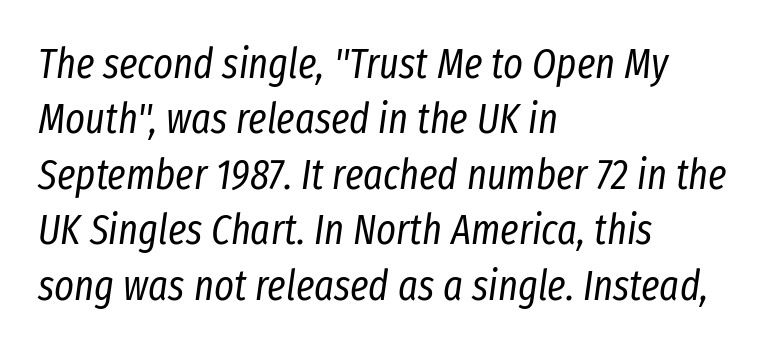
{"italic": "yes", "lean": "right", "slant_degrees": 8, "bold": "no", "weight": "regular", "width": "condensed", "stroke_contrast": "low", "x_height": "medium", "monospaced": "no", "underline": "no", "align": "left", "line_spacing": "normal", "line_spacing_ratio": 1.32, "letter_spacing": "normal", "letter_spacing_em": 0.0, "glyph_px": 42}
